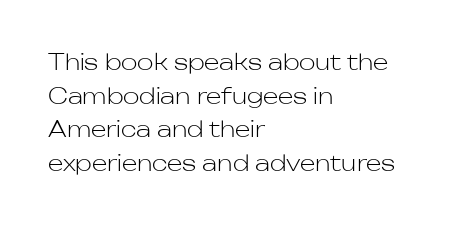
Unbolded letterforms with no extra heft. The letterforms sit shoulder to shoulder at normal distance. Line spacing here is normal. Glance below the letters and you will spot only blank space. Visually the block forms a straight wall on the left and a jagged coastline on the right.
